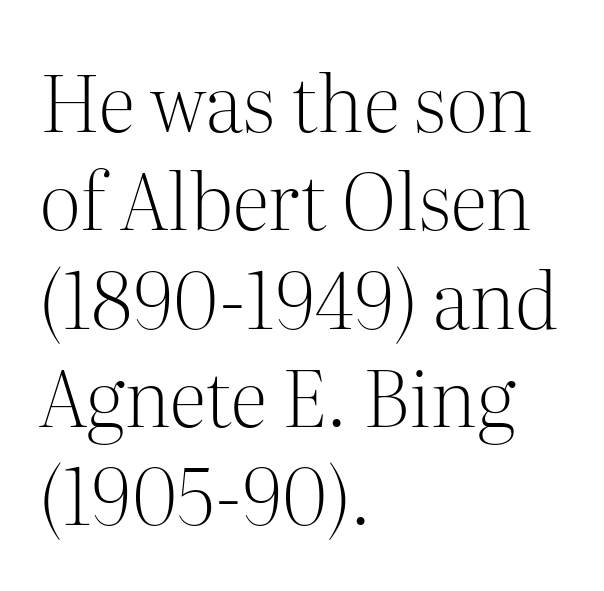
Underline: absent. These glyphs show unthickened strokes, regular width or finer. Posture: vertical. Unlike a clean sans, this face finishes its strokes with serifs. A typesetter would call this proportional, since set widths differ per character. Tracking value appears to be zero — textbook default spacing.
